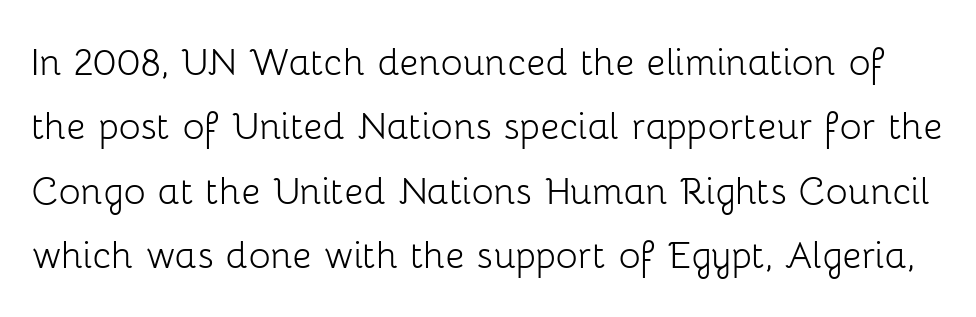
Q: Is the text bold? A: No.
Q: Is the text italic (slanted)? A: No, it is upright.
Q: Is the typeface a serif or a sans-serif typeface? A: Sans-serif.
Q: Is the text underlined? A: No.
Q: Is the spacing between letters normal or unusually wide? A: Normal.
Q: Is the spacing between lines tight, normal or loose? A: Normal.
Q: Width (condensed, normal, or wide)? A: Normal.
Q: Stroke contrast? A: Low.
Q: x-height? A: Medium.
Q: Monospaced? A: No.
